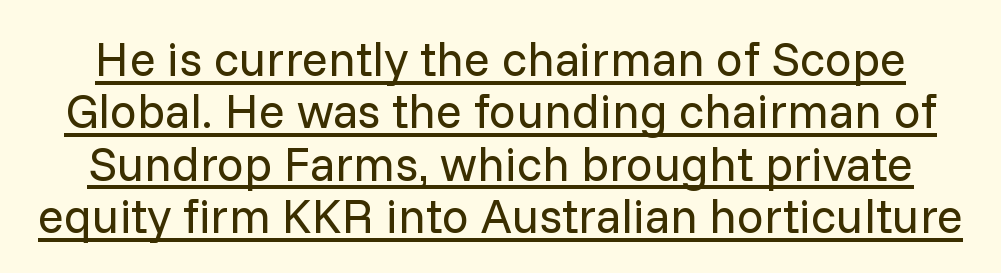
Summary of weight: not heavy and not bold. The type sits square on the baseline with zero lean. I'd call this a sans setting — the letters go barefoot. These lines huddle together more closely than default settings would place them. Here the designer chose a conventional face with non-uniform glyph widths.
